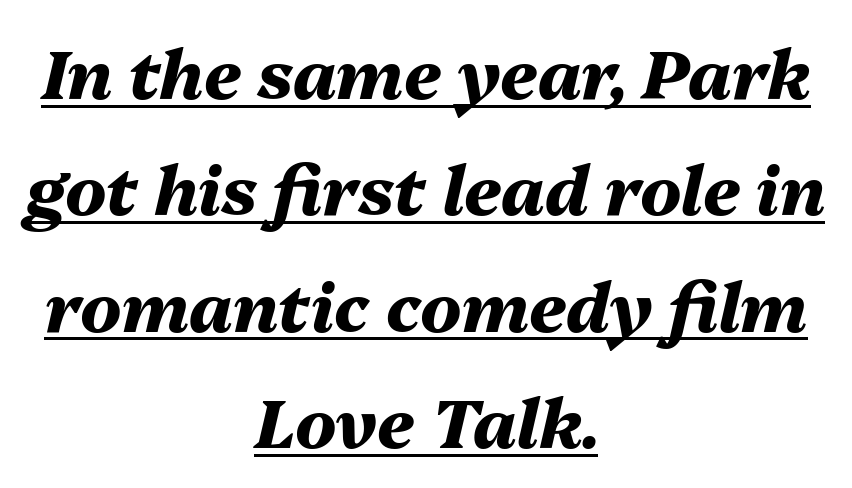
Caption: lettering with a line underneath. Words appear dense and cohesive because spacing is normal. These lines stack symmetrically, like a column narrowing and widening about its center. The letters are slanted; this is an italic face.
